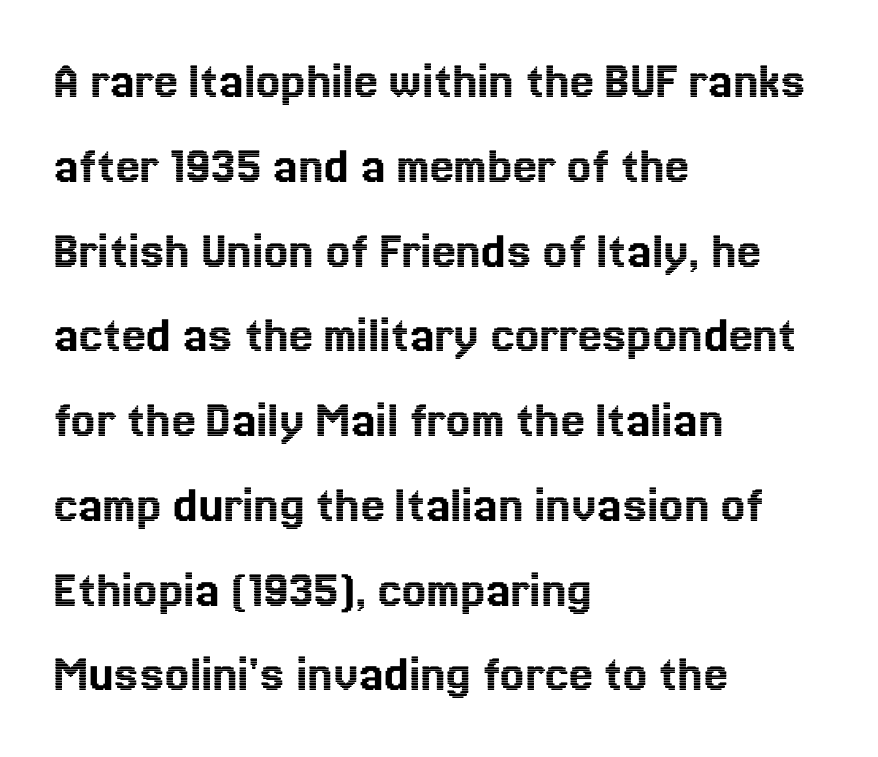
Letters rest on an invisible, unmarked baseline. The rows are spaced the way most documents space them. Spacing between characters is what you'd get straight out of the box. In terms of posture, this sample is upright. The setting favours the left margin, as ordinary paragraphs usually do. You could not count columns in this text — the font is proportionally spaced.
